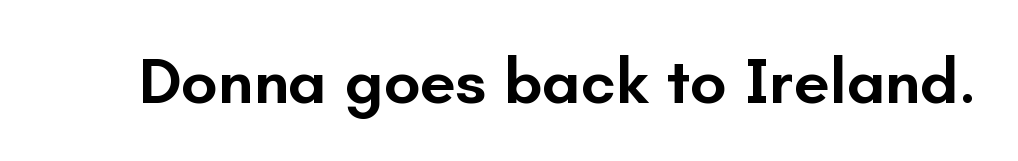
Q: Is the text bold? A: Semi-bold.
Q: Is the text italic (slanted)? A: No, it is upright.
Q: Is the typeface a serif or a sans-serif typeface? A: Sans-serif.
Q: Is the text underlined? A: No.
Q: Is the spacing between letters normal or unusually wide? A: Normal.
Q: Width (condensed, normal, or wide)? A: Normal.
Q: Stroke contrast? A: Low.
Q: x-height? A: Small.
Q: Monospaced? A: No.
